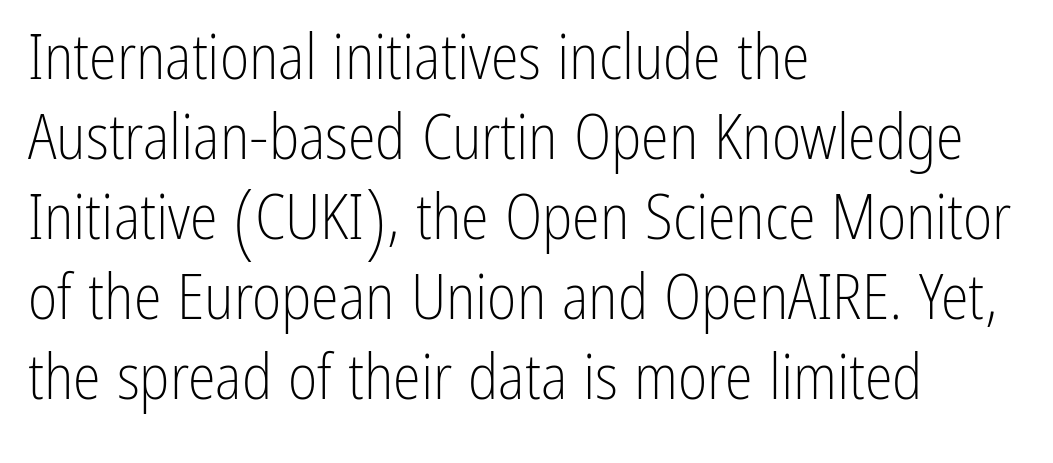
Q: Is the text bold? A: No.
Q: Is the text italic (slanted)? A: No, it is upright.
Q: Is the typeface a serif or a sans-serif typeface? A: Sans-serif.
Q: Is the text underlined? A: No.
Q: How is the paragraph aligned? A: Left-aligned.
Q: Is the spacing between letters normal or unusually wide? A: Normal.
Q: Is the spacing between lines tight, normal or loose? A: Normal.
Q: Width (condensed, normal, or wide)? A: Condensed.
Q: Stroke contrast? A: Low.
Q: x-height? A: Medium.
Q: Monospaced? A: No.
